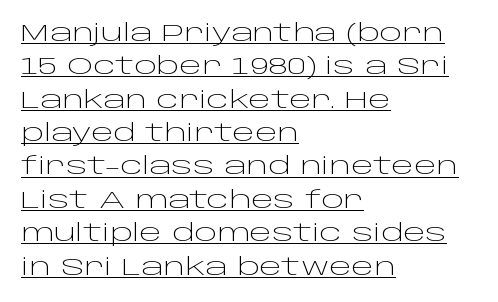
{"italic": "no", "bold": "no", "underline": "yes", "align": "left", "line_spacing": "normal", "line_spacing_ratio": 1.39, "letter_spacing": "normal", "letter_spacing_em": 0.0, "glyph_px": 24}
